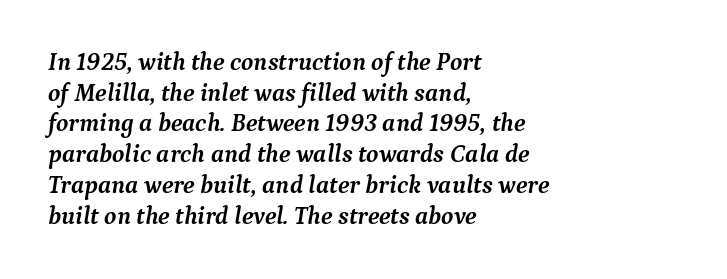
{"italic": "yes", "lean": "right", "slant_degrees": 9, "bold": "yes", "underline": "no", "align": "left", "line_spacing_ratio": 1.23, "letter_spacing": "normal", "letter_spacing_em": 0.0, "glyph_px": 25}
